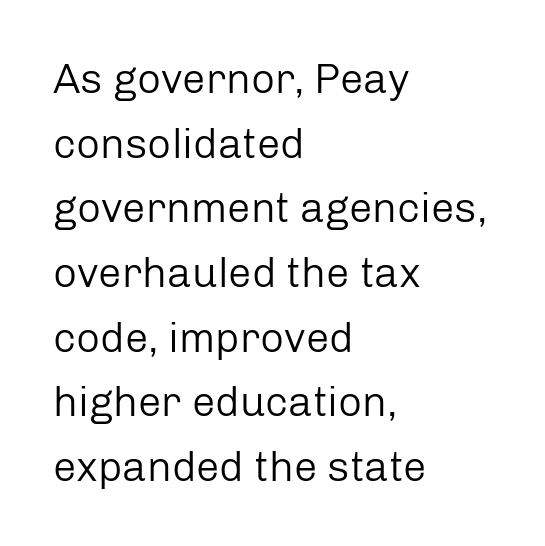
When letters stand straight like this, we call the style roman or upright. Teacher's note: observe the even left margin — that is flush-left alignment. The line-height multiplier appears to be the usual default. The passage shown is not underscored anywhere.
